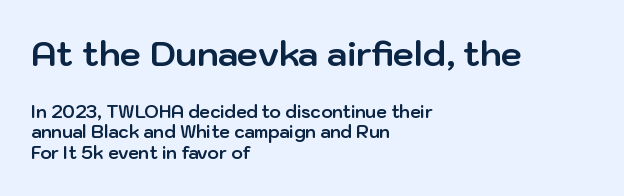
{"serif": "no", "italic": "no", "bold": "yes", "weight": "bold", "width": "normal", "stroke_contrast": "low", "x_height": "medium", "monospaced": "no", "underline": "no", "align": "left", "line_spacing_ratio": 1.22, "letter_spacing": "normal", "letter_spacing_em": 0.0, "larger_block": "first", "size_ratio": 2.0, "glyph_px": 34}
